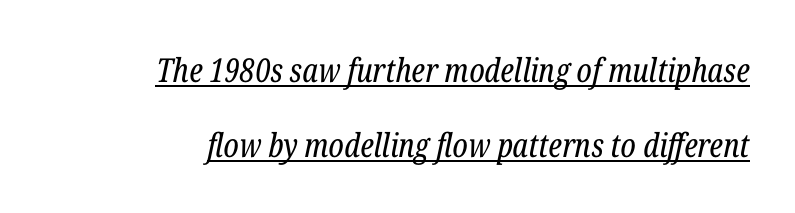
{"serif": "yes", "italic": "yes", "lean": "right", "slant_degrees": 12, "bold": "no", "weight": "regular", "width": "condensed", "stroke_contrast": "low", "x_height": "medium", "monospaced": "no", "underline": "yes", "align": "right", "line_spacing": "loose", "line_spacing_ratio": 2.26, "letter_spacing": "normal", "letter_spacing_em": 0.0, "glyph_px": 33}
